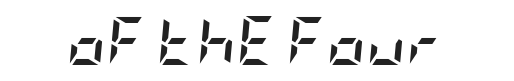
The image shows 49 px semibold, condensed type, italic (leaning right); set normal letter spacing, not underlined; low stroke contrast and a large x-height.
